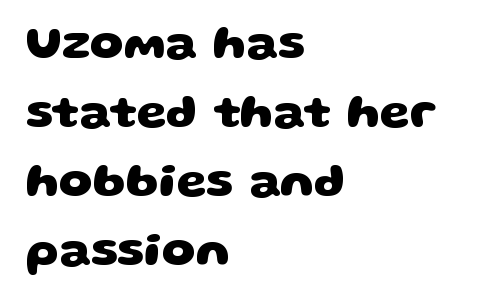
The image shows 48 px heavy, wide sans-serif type; set left-aligned, normal line spacing (1.44x), normal letter spacing, not underlined; low stroke contrast and a large x-height.
